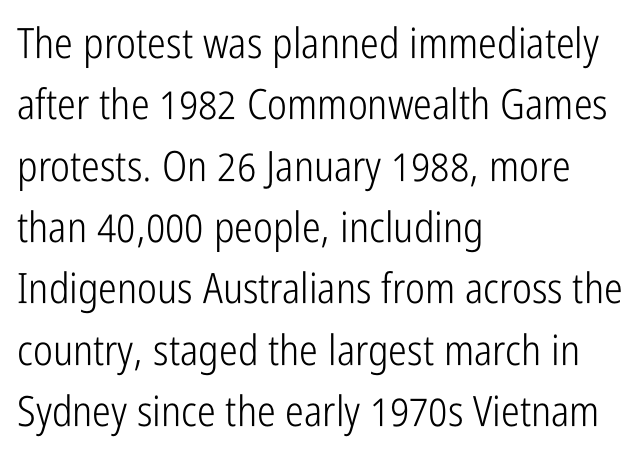
{"serif": "no", "italic": "no", "bold": "no", "weight": "light", "width": "condensed", "stroke_contrast": "low", "x_height": "medium", "monospaced": "no", "underline": "no", "align": "left", "line_spacing": "normal", "line_spacing_ratio": 1.46, "letter_spacing": "normal", "letter_spacing_em": 0.0, "glyph_px": 42}
